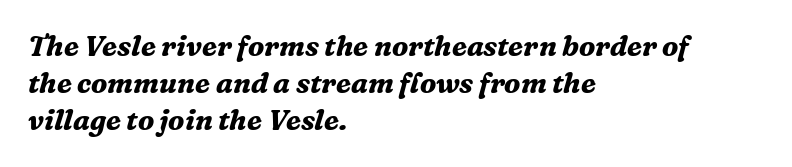
{"serif": "yes", "italic": "yes", "lean": "right", "slant_degrees": 16, "bold": "yes", "weight": "bold", "width": "normal", "stroke_contrast": "medium", "x_height": "medium", "monospaced": "no", "underline": "no", "align": "left", "line_spacing": "normal", "line_spacing_ratio": 1.33, "letter_spacing": "normal", "letter_spacing_em": 0.0, "glyph_px": 28}
